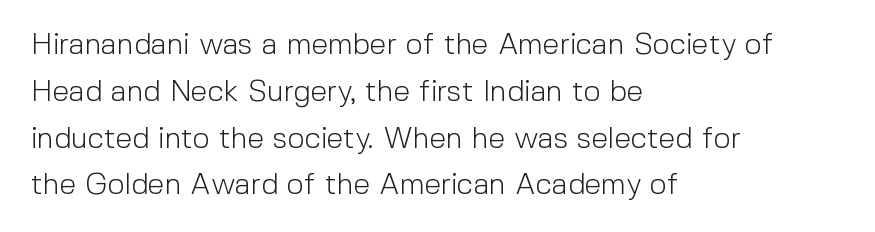
Q: Is the text bold? A: No.
Q: Is the text italic (slanted)? A: No, it is upright.
Q: Is the typeface a serif or a sans-serif typeface? A: Sans-serif.
Q: Is the text underlined? A: No.
Q: How is the paragraph aligned? A: Left-aligned.
Q: Is the spacing between letters normal or unusually wide? A: Normal.
Q: Is the spacing between lines tight, normal or loose? A: Normal.
Q: Width (condensed, normal, or wide)? A: Normal.
Q: x-height? A: Medium.
Q: Monospaced? A: No.
